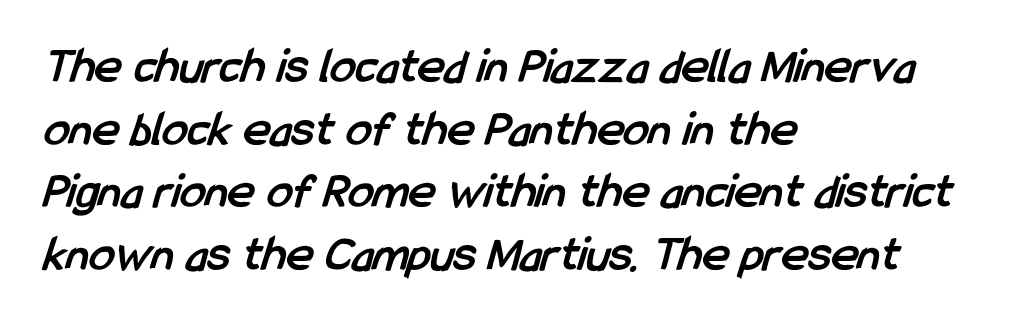
{"serif": "no", "bold": "yes", "weight": "semibold", "width": "condensed", "stroke_contrast": "low", "x_height": "medium", "monospaced": "no", "underline": "no", "align": "left", "line_spacing_ratio": 1.23, "letter_spacing": "normal", "letter_spacing_em": 0.0, "glyph_px": 51}
